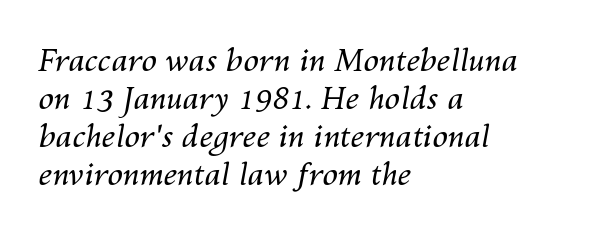
Q: Is the text bold? A: No.
Q: Is the text italic (slanted)? A: Yes, it leans right by about 10 degrees.
Q: Is the text underlined? A: No.
Q: How is the paragraph aligned? A: Left-aligned.
Q: Is the spacing between letters normal or unusually wide? A: Normal.
Q: Width (condensed, normal, or wide)? A: Normal.
Q: Stroke contrast? A: Medium.
Q: x-height? A: Medium.
Q: Monospaced? A: No.
